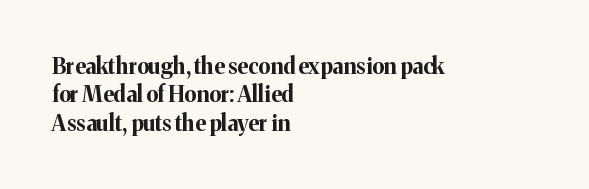
Q: Is the text bold? A: Yes.
Q: Is the text italic (slanted)? A: No, it is upright.
Q: Is the text underlined? A: No.
Q: How is the paragraph aligned? A: Left-aligned.
Q: Is the spacing between letters normal or unusually wide? A: Normal.
Q: Is the spacing between lines tight, normal or loose? A: Normal.
